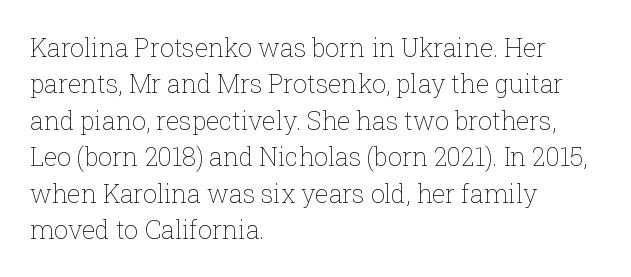
The image shows 25 px text type, upright; set left-aligned, normal line spacing (1.46x), normal letter spacing, not underlined.
